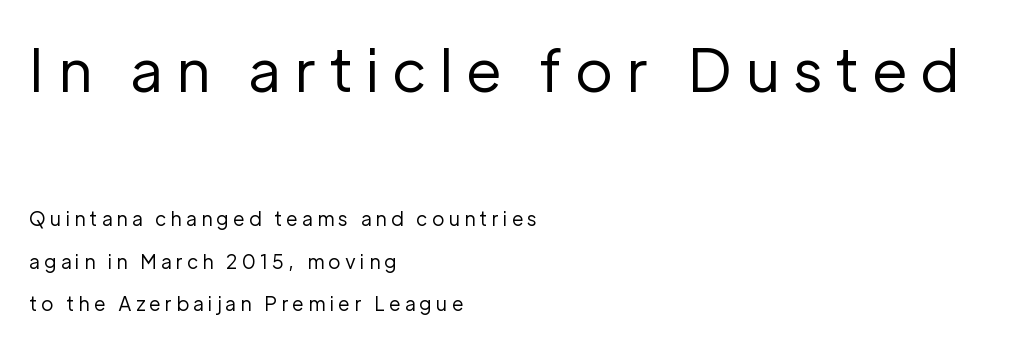
Glyph-to-glyph distance is far greater than everyday printed text. Reading top to bottom, the characters get smaller at the block break. Check where the strokes stop: nothing finishes them off — pure sans. The area under the type is left untouched. Horizontal bands of white between lines are thick stripes.
